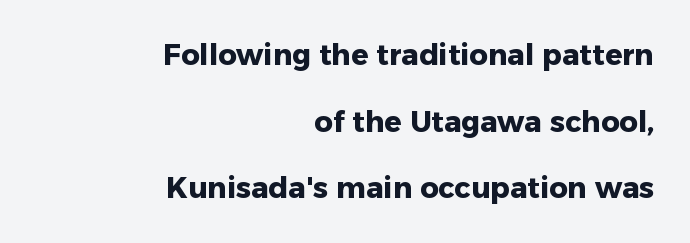
{"serif": "no", "italic": "no", "bold": "yes", "weight": "heavy", "width": "normal", "stroke_contrast": "low", "x_height": "medium", "monospaced": "no", "underline": "no", "align": "right", "line_spacing": "loose", "line_spacing_ratio": 2.3, "letter_spacing": "normal", "letter_spacing_em": 0.0, "glyph_px": 29}
